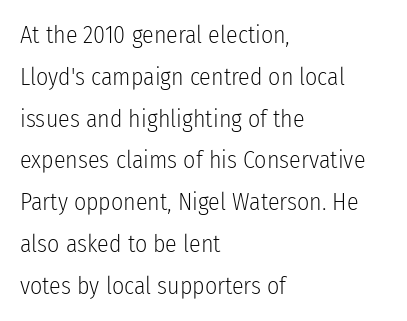
Underline: absent. The passage shown has conventional tracking throughout. Is the block centered? No — it sits flush against the left margin. Stem width sits at or under what a default text font uses. When letters stand straight like this, we call the style roman or upright.
